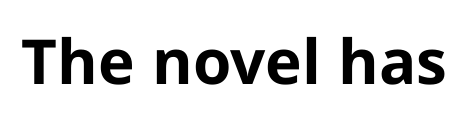
Q: Is the text bold? A: Yes.
Q: Is the text italic (slanted)? A: No, it is upright.
Q: Is the typeface a serif or a sans-serif typeface? A: Sans-serif.
Q: Is the text underlined? A: No.
Q: Is the spacing between letters normal or unusually wide? A: Normal.
Q: Width (condensed, normal, or wide)? A: Normal.
Q: Stroke contrast? A: Low.
Q: x-height? A: Medium.
Q: Monospaced? A: No.
